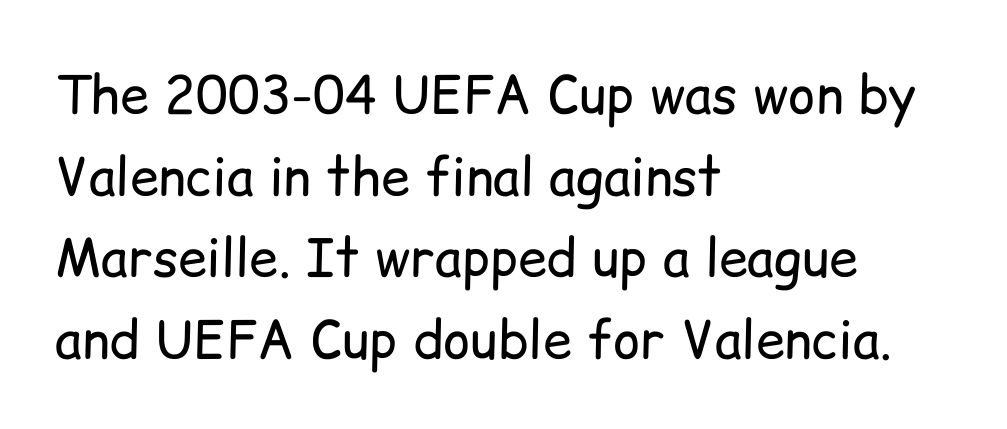
Letters have the restrained weight of plain body copy at most. Honestly, the letter spacing is just normal — you wouldn't notice it. Type without underlining. One glance says typical: line gaps are just what's usual.
